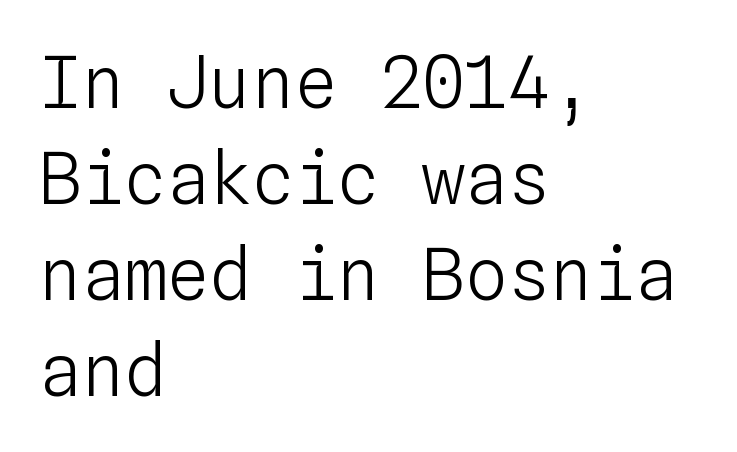
The image shows 71 px light type, upright, monospaced; set left-aligned, normal line spacing (1.35x), normal letter spacing, not underlined; low stroke contrast and a medium x-height.
